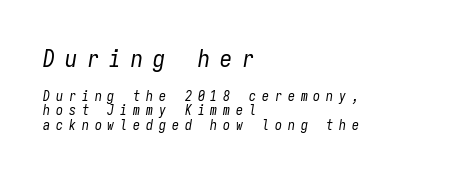
The text block is weighted toward the left margin, trailing off unevenly rightward. Weight class: somewhere from thin through regular. Bare-footed words on every line. The initial chunk of copy outweighs the following chunk in type size. Between one letter and the next there's a generous, obvious gap.
